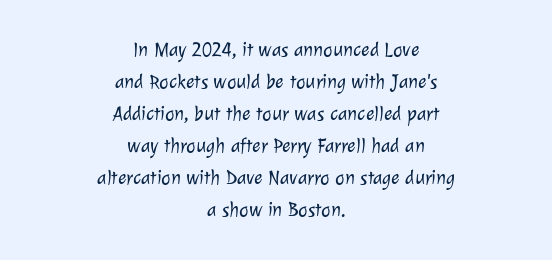
The image shows 20 px text type; set centered, normal line spacing (1.6x), normal letter spacing, not underlined.
